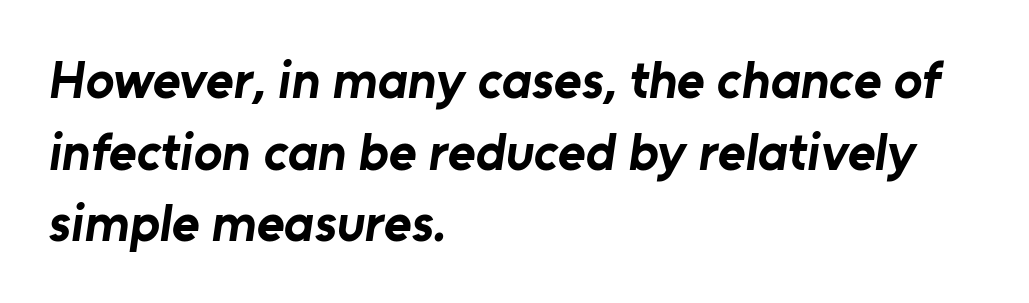
{"serif": "no", "bold": "yes", "weight": "bold", "width": "normal", "stroke_contrast": "low", "x_height": "medium", "monospaced": "no", "underline": "no", "align": "left", "line_spacing": "normal", "line_spacing_ratio": 1.35, "letter_spacing": "normal", "letter_spacing_em": 0.0, "glyph_px": 53}
